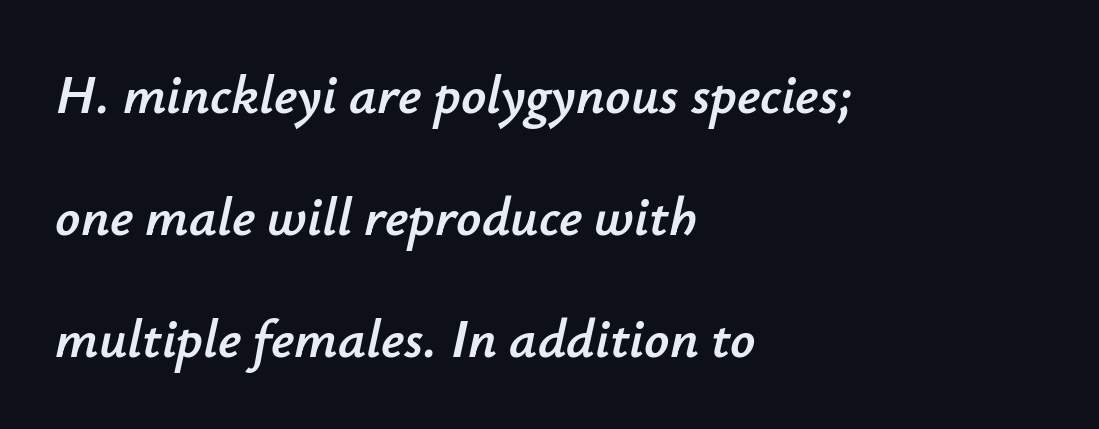
The rendering applies a slant to the glyphs. One glance says open: line gaps are wider than usual. Horizontal alignment here is leftward, the default for most running prose. Spacing verdict: proportional, widths tailored to each character.
